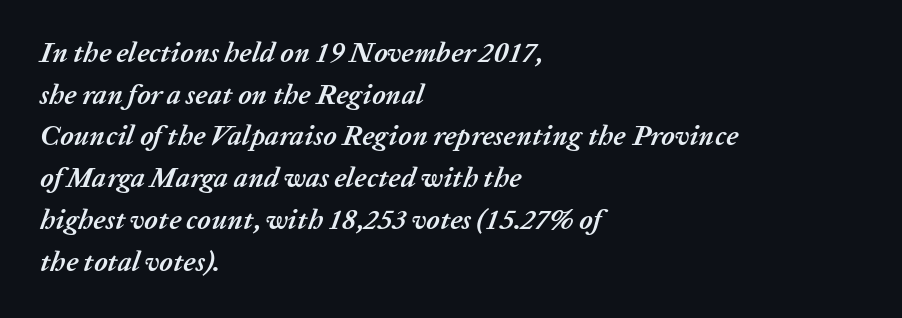
Q: Is the text bold? A: Yes.
Q: Is the text italic (slanted)? A: Yes, it leans right by about 20 degrees.
Q: Is the text underlined? A: No.
Q: How is the paragraph aligned? A: Left-aligned.
Q: Is the spacing between letters normal or unusually wide? A: Normal.
Q: Is the spacing between lines tight, normal or loose? A: Normal.
Q: Width (condensed, normal, or wide)? A: Normal.
Q: Stroke contrast? A: Low.
Q: x-height? A: Medium.
Q: Monospaced? A: No.
